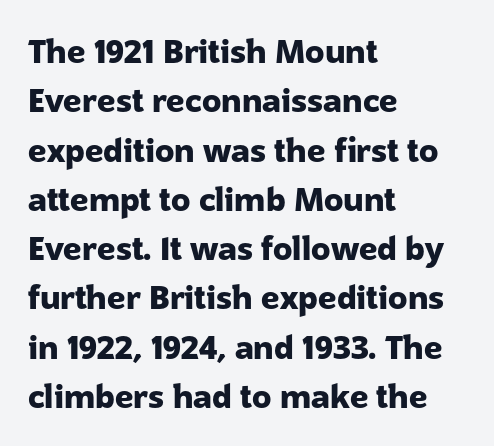
This is roman type, the default non-slanted kind. The letters sit at their default tracking, neither squeezed nor spread. Glance below the letters and you will spot only blank space. Does the type have serifs? No, each stem ends abruptly. What's the leading like? Ordinary, nothing unusual.
